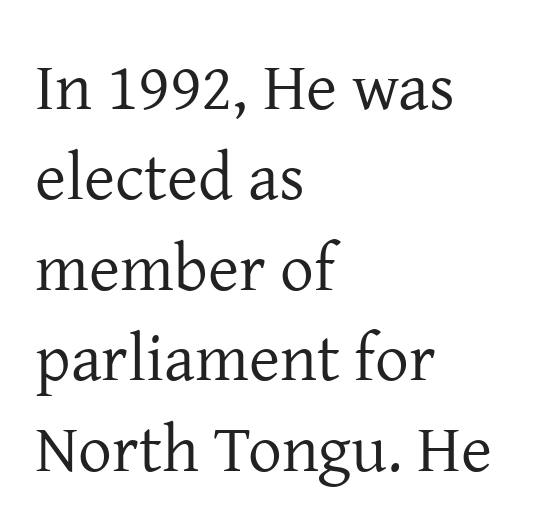
How are the letters spaced? Ordinarily, with no added tracking. Line starts are locked; line ends wander. Type without underlining. The lines sit at an ordinary, default distance from one another. Designer's note — italics off, roman on. No chunkiness to these letters — they're not bold.
